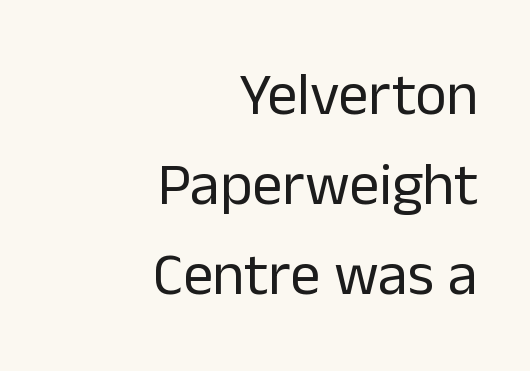
The image shows 60 px regular-weight sans-serif type, upright; set right-aligned, normal line spacing (1.5x), normal letter spacing, not underlined; low stroke contrast and a medium x-height.
